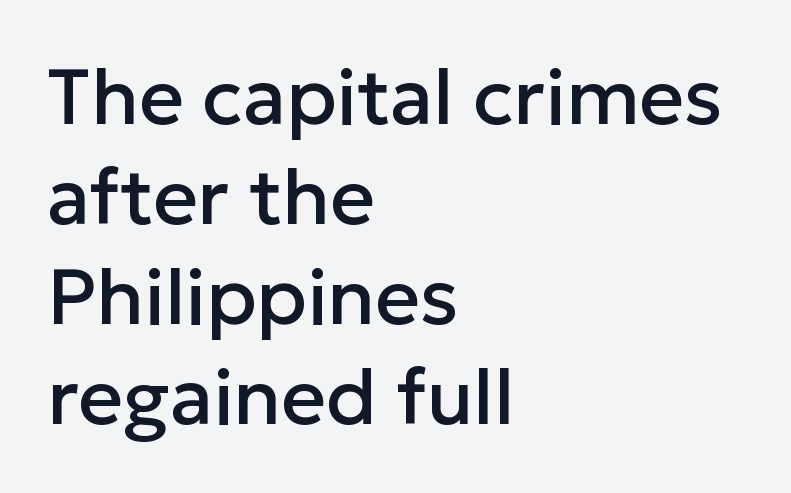
The passage shown is typeset with a sans-serif family. The setting favours the left margin, as ordinary paragraphs usually do. A typesetter would call this leading conventional body-copy spacing. It's the straight-up-and-down kind of type.
